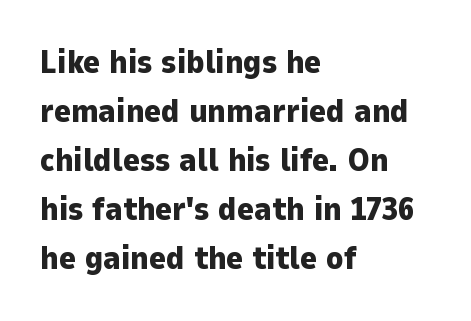
Q: Is the text bold? A: Yes.
Q: Is the text italic (slanted)? A: No, it is upright.
Q: Is the typeface a serif or a sans-serif typeface? A: Sans-serif.
Q: Is the text underlined? A: No.
Q: How is the paragraph aligned? A: Left-aligned.
Q: Is the spacing between letters normal or unusually wide? A: Normal.
Q: Is the spacing between lines tight, normal or loose? A: Normal.
Q: Width (condensed, normal, or wide)? A: Normal.
Q: Stroke contrast? A: Low.
Q: x-height? A: Medium.
Q: Monospaced? A: No.
